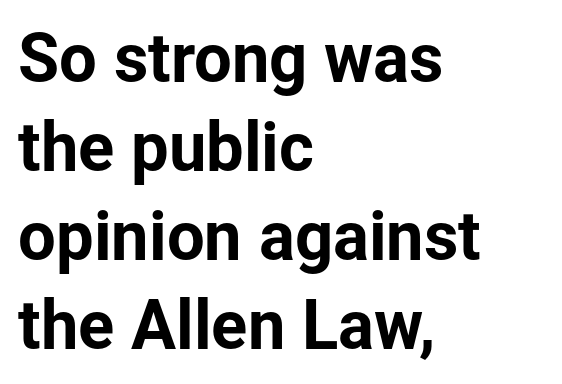
{"serif": "no", "italic": "no", "width": "normal", "stroke_contrast": "low", "x_height": "medium", "monospaced": "no", "underline": "no", "align": "left", "line_spacing": "normal", "line_spacing_ratio": 1.33, "letter_spacing": "normal", "letter_spacing_em": 0.0, "glyph_px": 67}
